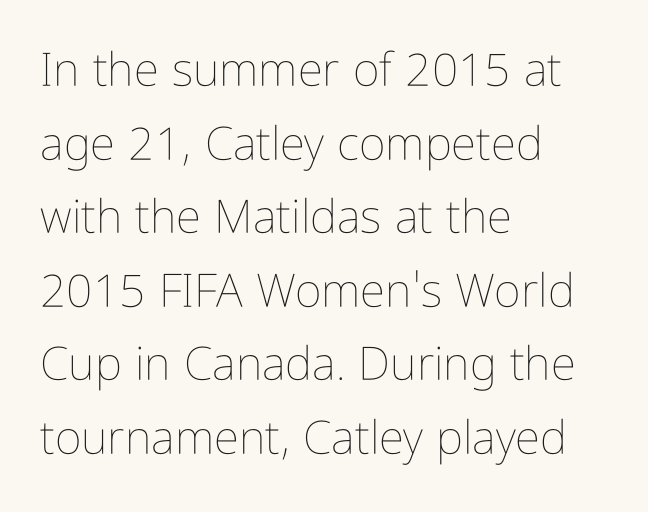
{"italic": "no", "bold": "no", "weight": "thin", "width": "condensed", "stroke_contrast": "low", "x_height": "medium", "monospaced": "no", "underline": "no", "align": "left", "line_spacing": "normal", "line_spacing_ratio": 1.6, "letter_spacing": "normal", "letter_spacing_em": 0.0, "glyph_px": 46}
